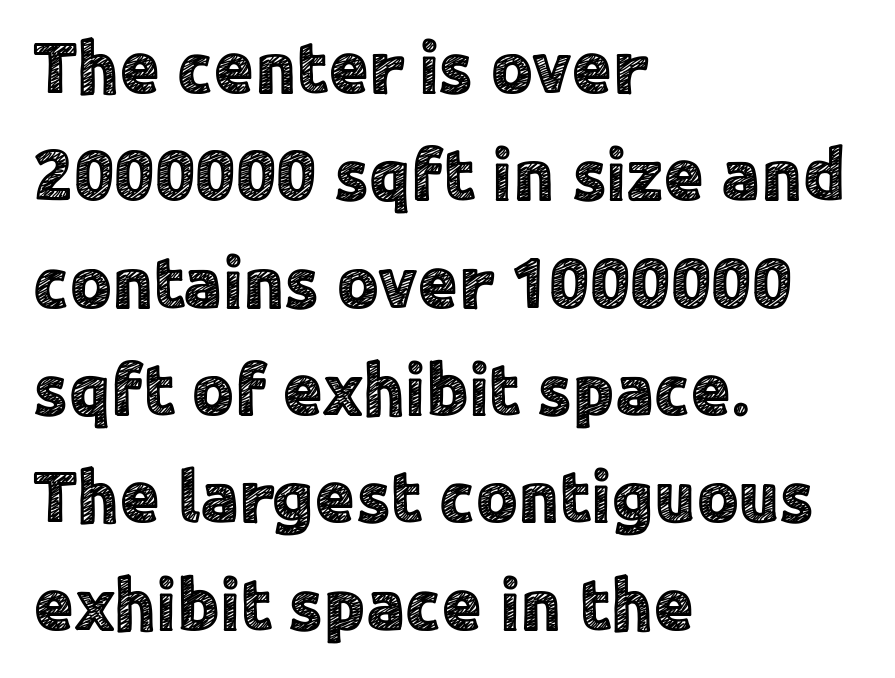
Q: Is the text italic (slanted)? A: No, it is upright.
Q: Is the typeface a serif or a sans-serif typeface? A: Sans-serif.
Q: Is the text underlined? A: No.
Q: How is the paragraph aligned? A: Left-aligned.
Q: Is the spacing between letters normal or unusually wide? A: Normal.
Q: Is the spacing between lines tight, normal or loose? A: Normal.
Q: Width (condensed, normal, or wide)? A: Normal.
Q: x-height? A: Medium.
Q: Monospaced? A: No.
